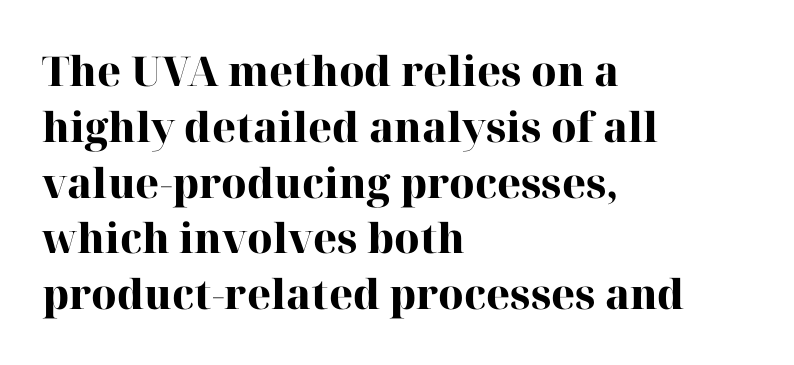
The image shows 41 px heavy serif type, upright; set left-aligned, normal line spacing (1.36x), normal letter spacing, not underlined; high stroke contrast and a medium x-height.
